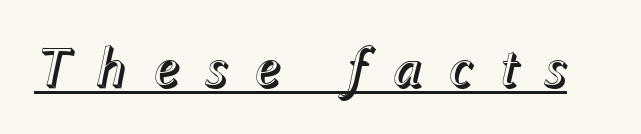
The image shows 57 px text type, italic (leaning right); set unusually wide letter spacing (+0.44 em), underlined; a medium x-height.
